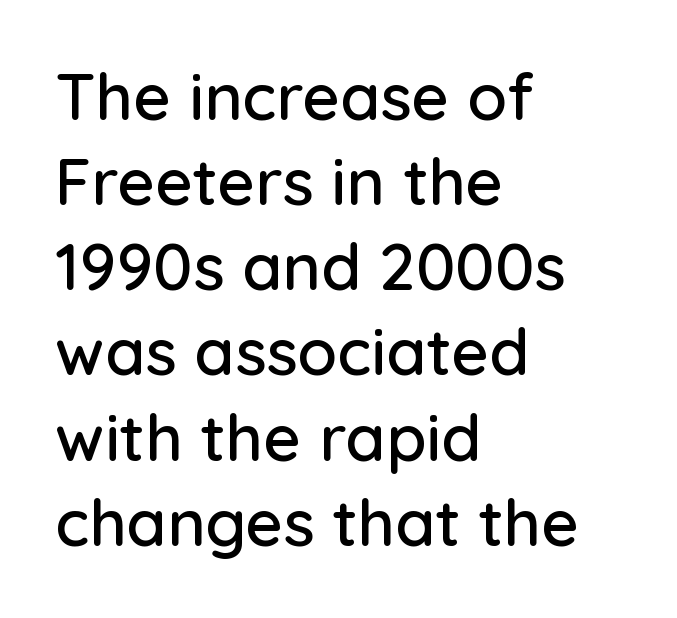
Does the copy run flush right? No — it runs flush left. The string is rendered with underlining switched off. One glance says typical: line gaps are just what's usual. Proportional: the letters do not fall into vertical columns. Standard letterfit; no display-style spreading of the glyphs.
